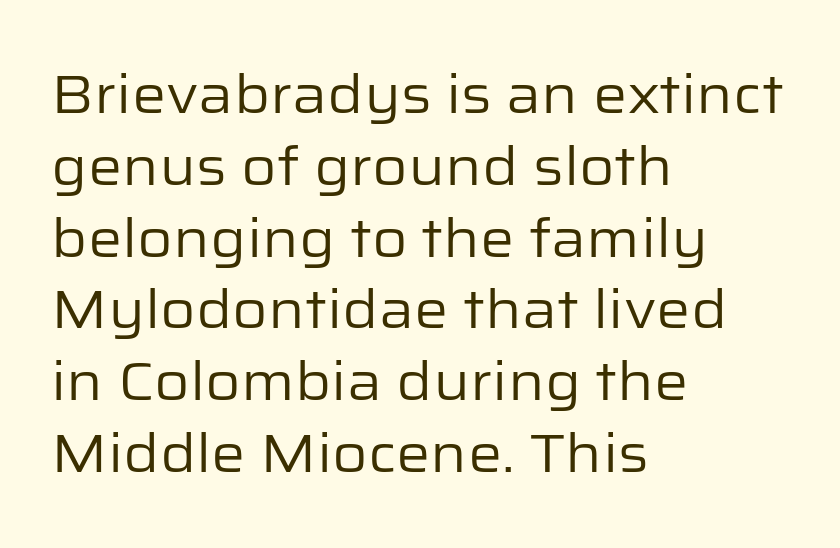
Does the lettering tilt? It doesn't — this is upright. The setting favours the left margin, as ordinary paragraphs usually do. Notice how descenders clear the ascenders below comfortably — that's standard leading. Only glyphs here, with clear space below each row.
